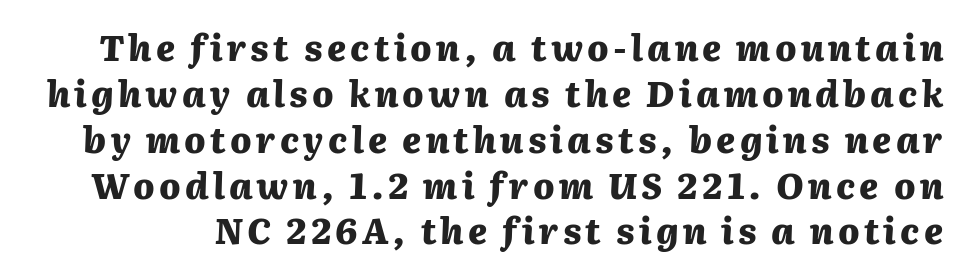
{"italic": "yes", "lean": "right", "slant_degrees": 2, "bold": "yes", "weight": "heavy", "width": "normal", "stroke_contrast": "medium", "x_height": "medium", "monospaced": "no", "underline": "no", "line_spacing": "normal", "line_spacing_ratio": 1.31, "glyph_px": 35}
